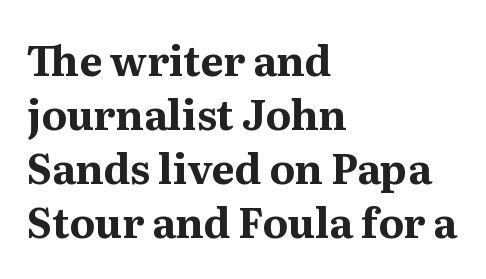
The setting favours the left margin, as ordinary paragraphs usually do. You'd pick this weight for a headline — it's a proper bold. One glance says typical: line gaps are just what's usual. Proportional: the letters do not fall into vertical columns.
